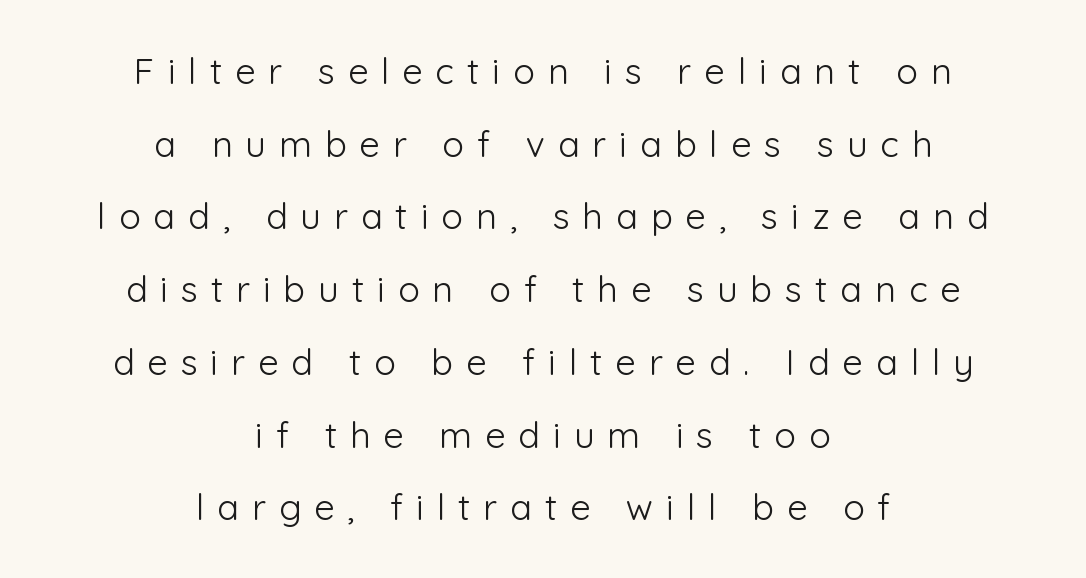
The image shows 36 px light sans-serif type, upright; set centered, loose line spacing (2.02x), unusually wide letter spacing (+0.36 em), not underlined; low stroke contrast and a medium x-height.
